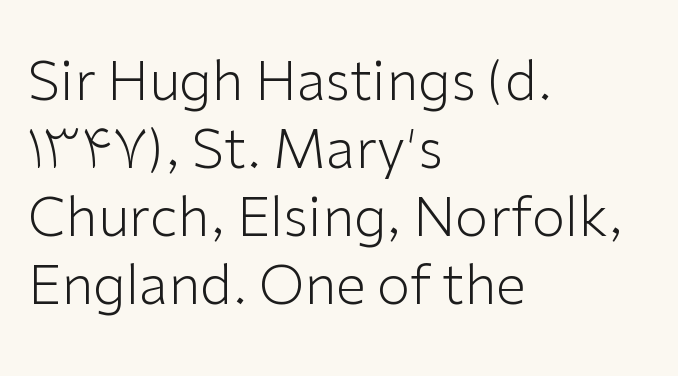
These lines are composed in type without serifs. Counters stay open thanks to moderate or lighter strokes. Lines of text with bare space underneath. Characters remain perfectly vertical along every line. Regarding leading, the lines here are spaced in the standard way. A typesetter would call this proportional, since set widths differ per character.
